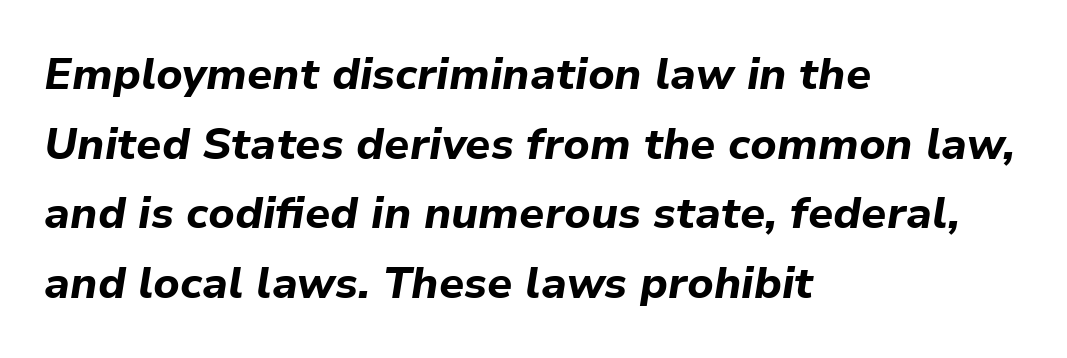
Q: Is the text bold? A: Yes.
Q: Is the text italic (slanted)? A: Yes, it leans right by about 9 degrees.
Q: Is the text underlined? A: No.
Q: How is the paragraph aligned? A: Left-aligned.
Q: Is the spacing between letters normal or unusually wide? A: Normal.
Q: Is the spacing between lines tight, normal or loose? A: Normal.
Q: Width (condensed, normal, or wide)? A: Normal.
Q: Stroke contrast? A: Low.
Q: x-height? A: Medium.
Q: Monospaced? A: No.
